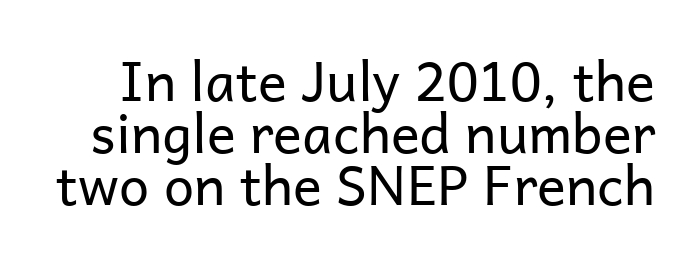
Q: Is the text bold? A: No.
Q: Is the text italic (slanted)? A: No, it is upright.
Q: Is the typeface a serif or a sans-serif typeface? A: Sans-serif.
Q: Is the text underlined? A: No.
Q: Is the spacing between letters normal or unusually wide? A: Normal.
Q: Is the spacing between lines tight, normal or loose? A: Tight.
Q: Width (condensed, normal, or wide)? A: Normal.
Q: Stroke contrast? A: Low.
Q: x-height? A: Medium.
Q: Monospaced? A: No.
